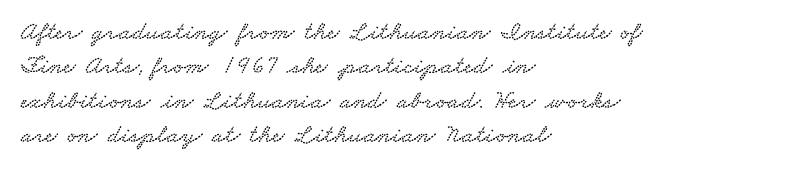
{"underline": "no", "align": "left", "line_spacing": "normal", "line_spacing_ratio": 1.32, "letter_spacing": "normal", "letter_spacing_em": 0.0, "glyph_px": 26}
